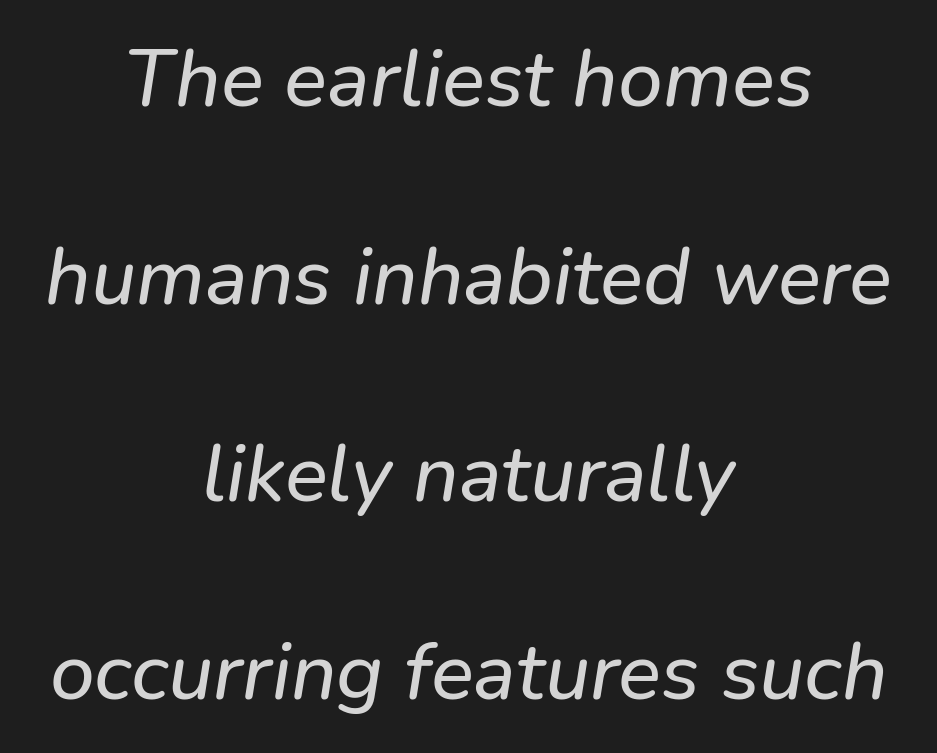
A great deal of white space separates one row of letters from the next. Standard letterfit; no display-style spreading of the glyphs. Is this a fixed-width face? No — the glyphs have proportional, varying widths. The font's italic variant was chosen for this text.
